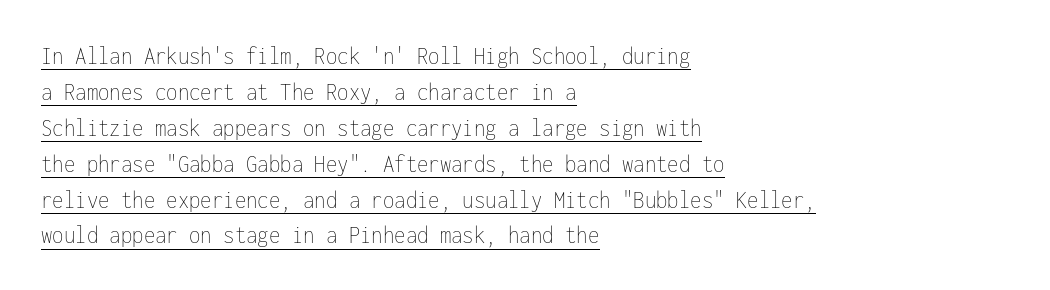
Q: Is the text bold? A: No.
Q: Is the text italic (slanted)? A: No, it is upright.
Q: Is the text underlined? A: Yes.
Q: How is the paragraph aligned? A: Left-aligned.
Q: Is the spacing between letters normal or unusually wide? A: Normal.
Q: Is the spacing between lines tight, normal or loose? A: Normal.
